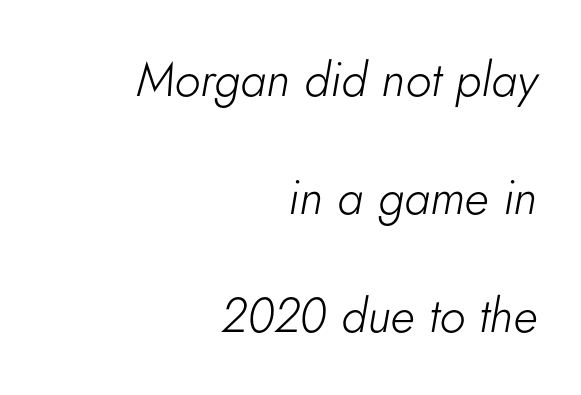
{"italic": "yes", "lean": "right", "slant_degrees": 5, "bold": "no", "weight": "light", "width": "normal", "stroke_contrast": "low", "x_height": "small", "monospaced": "no", "underline": "no", "align": "right", "line_spacing": "loose", "line_spacing_ratio": 2.46, "letter_spacing": "normal", "letter_spacing_em": 0.0, "glyph_px": 48}
